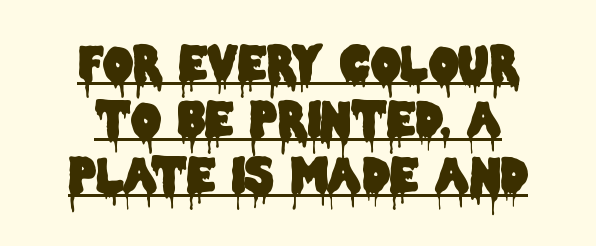
Descenders here cross a horizontal rule under the line. Every character sits straight up, as roman type does. A typesetter would label this face a sans. In terms of letterspacing, this is plain default setting.
